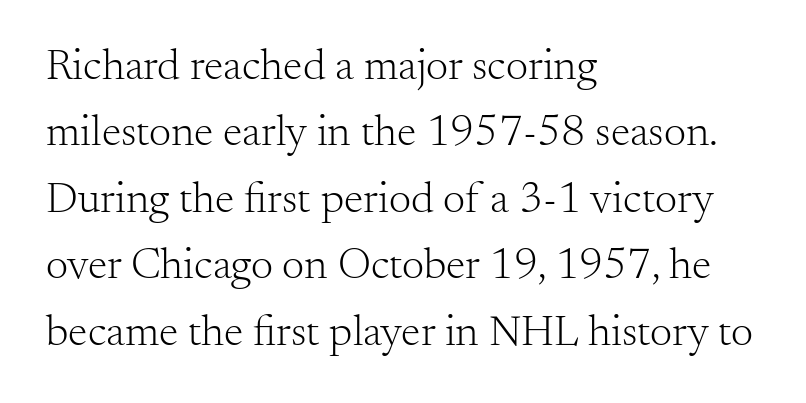
Examine the stroke ends and you'll spot serifs. Normally led — the rows are evenly, conventionally spaced. Tracking value appears to be zero — textbook default spacing. Nope, not italic — everything's standing straight. Note the varied advance widths — an 'i' is clearly narrower than an 'm'.
